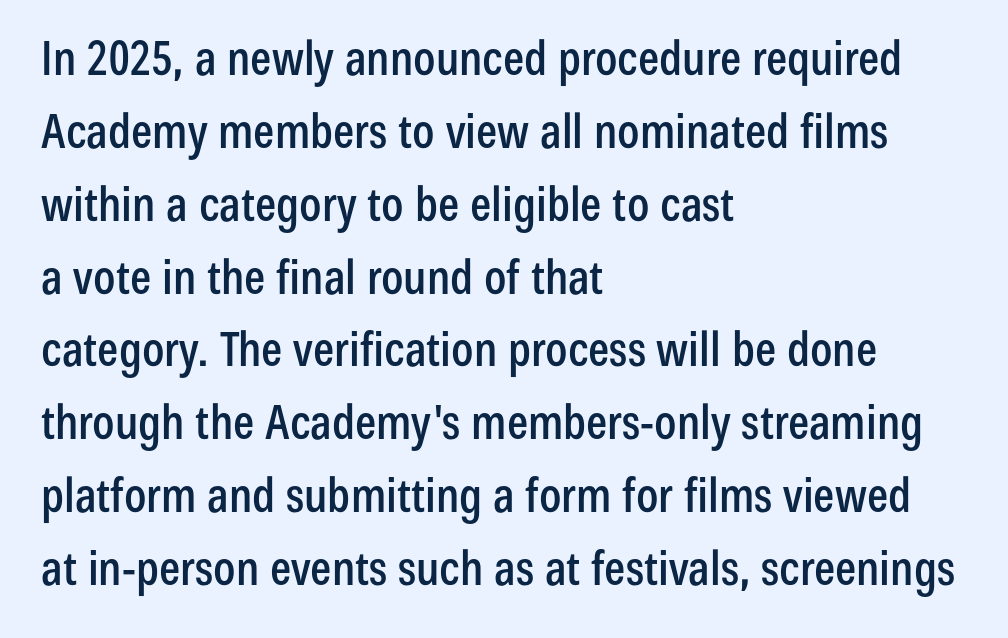
Quick note: underline off. The horizontal fit of the characters is conventional and even. What kind of face is this? One without serifs — a sans. Reading down the block, your eye returns to a fixed left position each line. You could not count columns in this text — the font is proportionally spaced. A normal amount of white space separates one row of letters from the next.
